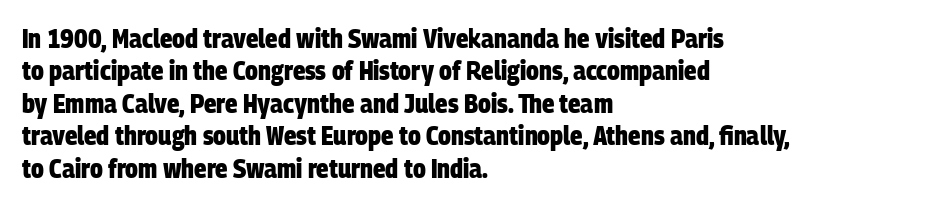
Q: Is the text bold? A: Yes.
Q: Is the text underlined? A: No.
Q: How is the paragraph aligned? A: Left-aligned.
Q: Is the spacing between letters normal or unusually wide? A: Normal.
Q: Is the spacing between lines tight, normal or loose? A: Normal.
